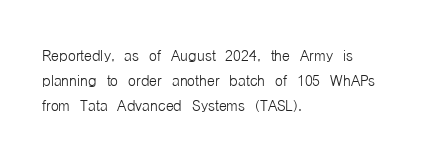
{"italic": "no", "bold": "no", "underline": "no", "align": "left", "line_spacing_ratio": 1.24, "letter_spacing": "normal", "letter_spacing_em": 0.0, "glyph_px": 20}
